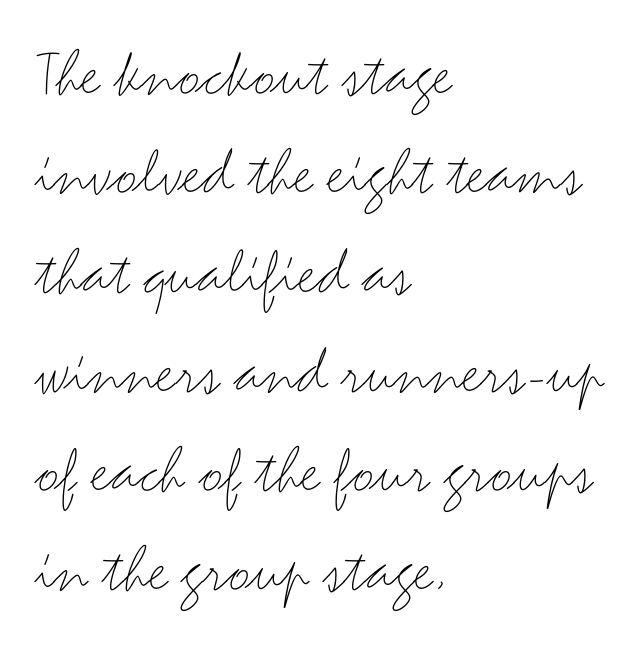
Is the stroke heavy? The answer is a plain regular-or-lighter. Spacing verdict: proportional, widths tailored to each character. A typesetter would call this leading conventional body-copy spacing. Horizontal alignment here is leftward, the default for most running prose. The horizontal fit of the characters is conventional and even.
